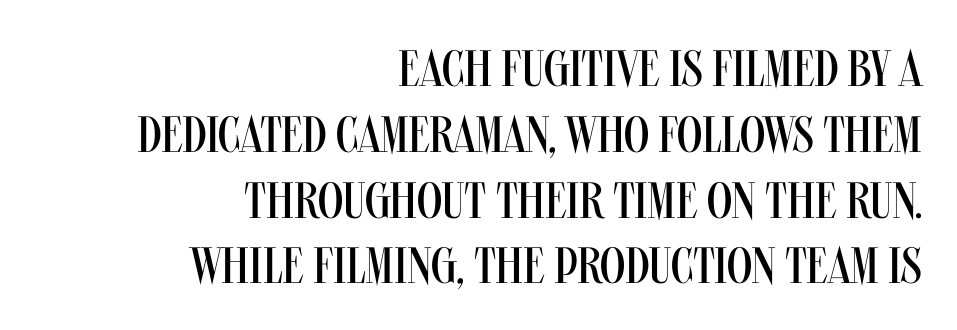
{"serif": "no", "italic": "no", "bold": "no", "weight": "regular", "width": "condensed", "stroke_contrast": "medium", "x_height": "large", "monospaced": "no", "underline": "no", "align": "right", "line_spacing": "normal", "line_spacing_ratio": 1.29, "letter_spacing": "normal", "letter_spacing_em": 0.0, "glyph_px": 51}
